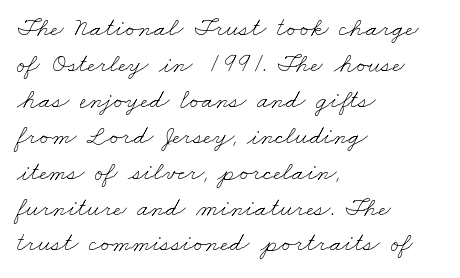
The image shows 27 px text type; set left-aligned, normal line spacing (1.33x), normal letter spacing, not underlined.
